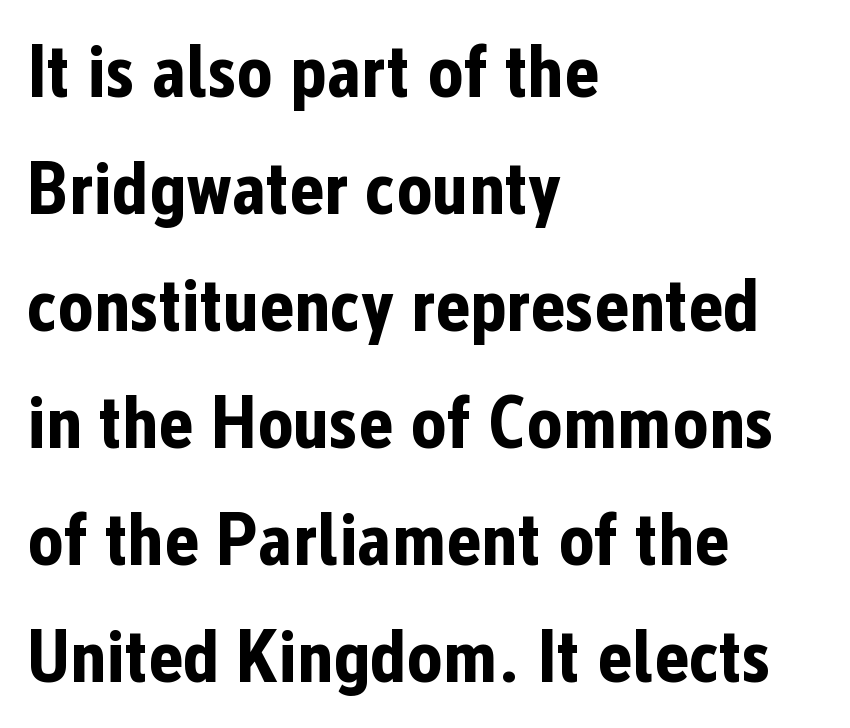
The image shows 75 px bold, condensed sans-serif type, upright; set left-aligned, normal line spacing (1.56x), normal letter spacing, not underlined; low stroke contrast and a medium x-height.
